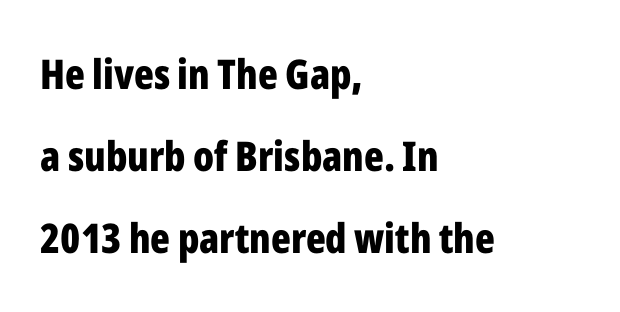
{"serif": "no", "italic": "no", "bold": "yes", "weight": "bold", "width": "condensed", "stroke_contrast": "low", "x_height": "medium", "monospaced": "no", "underline": "no", "align": "left", "line_spacing": "loose", "line_spacing_ratio": 2.0, "letter_spacing": "normal", "letter_spacing_em": 0.0, "glyph_px": 41}
